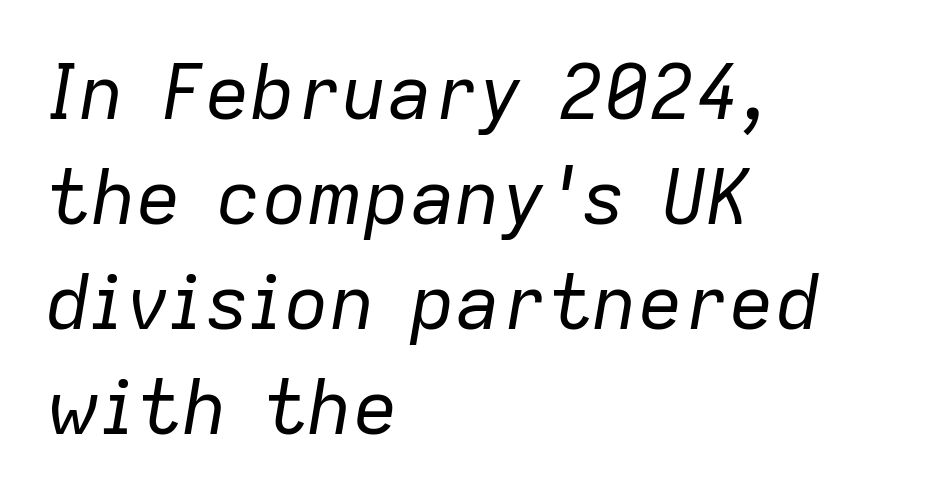
{"italic": "yes", "lean": "right", "slant_degrees": 9, "bold": "no", "weight": "regular", "width": "normal", "stroke_contrast": "low", "x_height": "medium", "monospaced": "no", "underline": "no", "align": "left", "line_spacing": "normal", "line_spacing_ratio": 1.38, "letter_spacing": "normal", "letter_spacing_em": 0.0, "glyph_px": 76}
